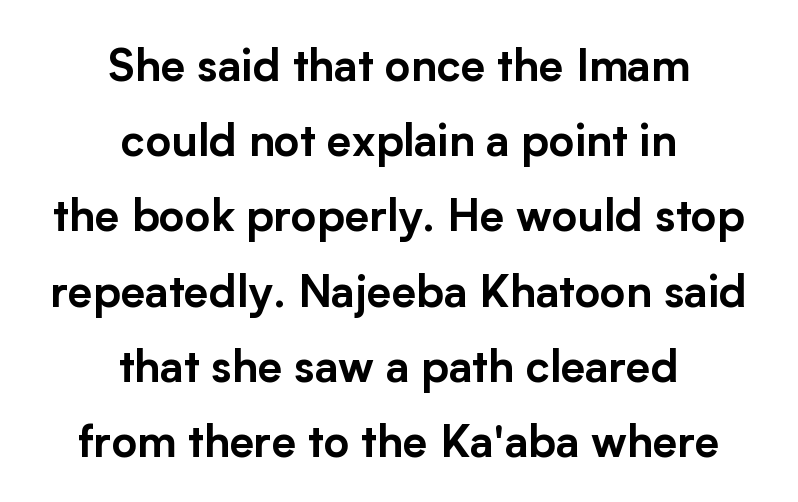
Q: Is the text italic (slanted)? A: No, it is upright.
Q: Is the typeface a serif or a sans-serif typeface? A: Sans-serif.
Q: Is the text underlined? A: No.
Q: How is the paragraph aligned? A: Centered.
Q: Is the spacing between letters normal or unusually wide? A: Normal.
Q: Width (condensed, normal, or wide)? A: Normal.
Q: Stroke contrast? A: Low.
Q: x-height? A: Medium.
Q: Monospaced? A: No.
